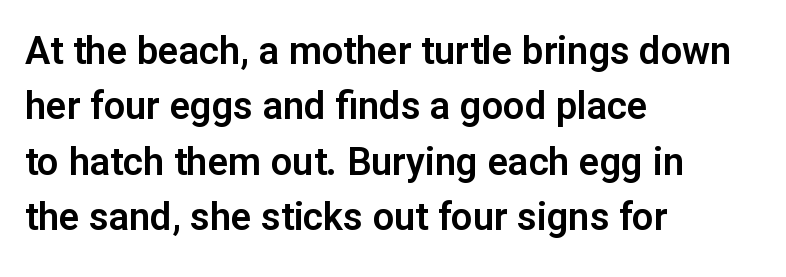
The space between consecutive lines is moderate. Classification — sans serif. The area under the type is left untouched. Compared with typical body copy, the letter spacing here is the same.
